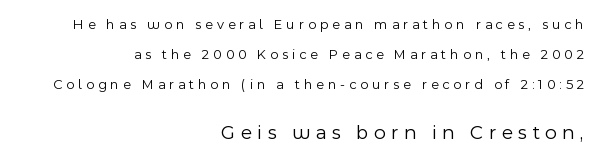
{"italic": "no", "bold": "no", "underline": "no", "align": "right", "line_spacing": "loose", "line_spacing_ratio": 2.14, "letter_spacing": "wide", "letter_spacing_em": 0.27, "larger_block": "second", "size_ratio": 1.43, "glyph_px": 20}
